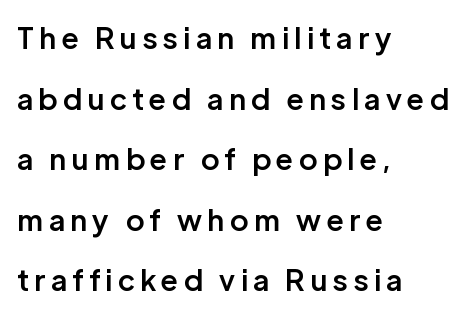
The image shows 29 px semibold sans-serif type, upright; set left-aligned, loose line spacing (2.09x), unusually wide letter spacing (+0.2 em), not underlined; low stroke contrast and a medium x-height.
